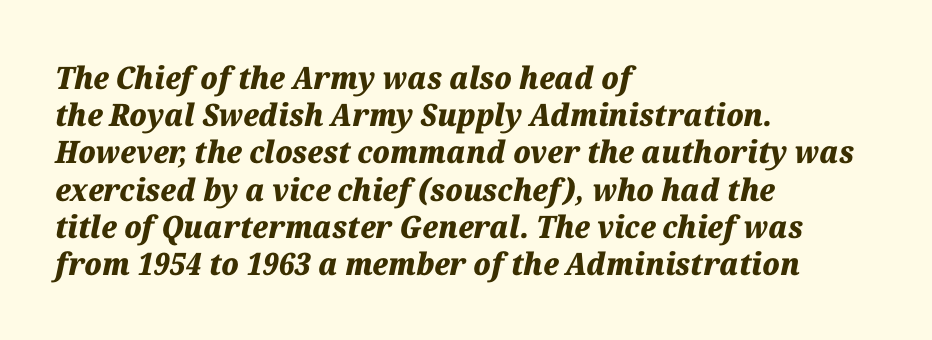
The image shows 31 px heavy type, italic (leaning right); set left-aligned, line spacing 1.2x, normal letter spacing, not underlined; medium stroke contrast and a medium x-height.
